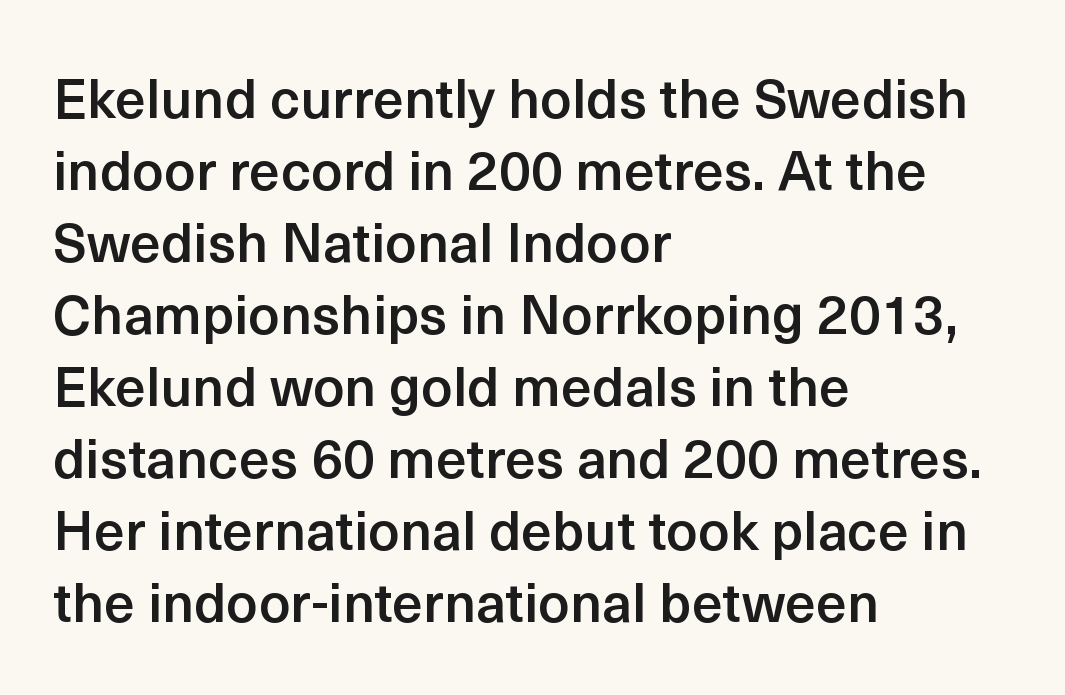
Is there any slant? The stems are plumb. Rows of type keep a routine distance in the vertical direction. Do the characters align in a grid? No, the font is proportional. Students, note that the glyphs here touch the page at normal intervals.
